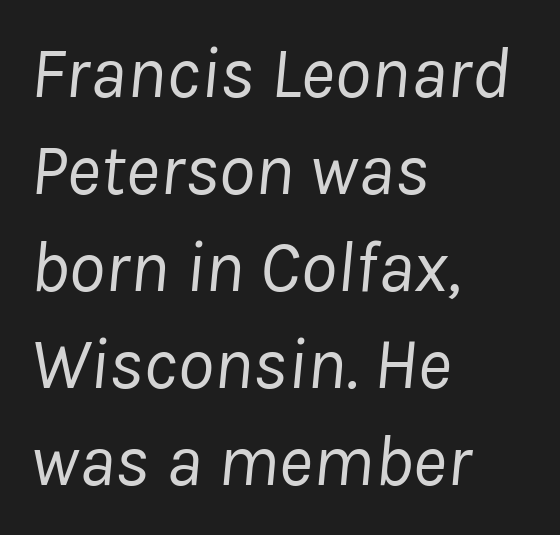
{"italic": "yes", "lean": "right", "slant_degrees": 8, "bold": "no", "weight": "regular", "width": "normal", "stroke_contrast": "low", "x_height": "medium", "monospaced": "no", "underline": "no", "align": "left", "line_spacing": "normal", "line_spacing_ratio": 1.33, "letter_spacing": "normal", "letter_spacing_em": 0.0, "glyph_px": 73}
